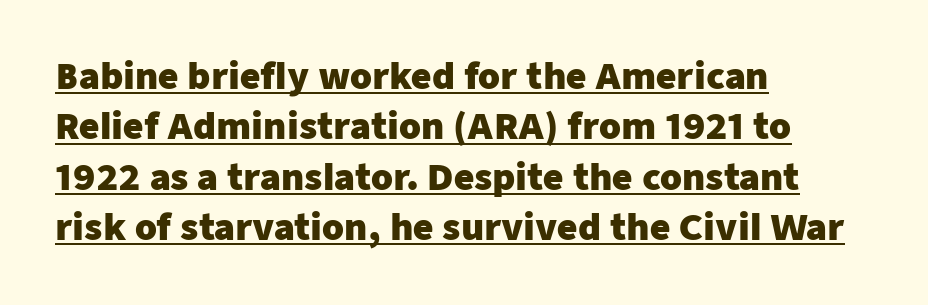
Each letter keeps its own natural width here, so spacing adapts to shape. The characters look thick and weighty, a clear bold. The designer left line spacing at the default. The font's upright variant was chosen for this text.
